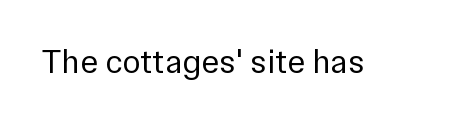
{"serif": "no", "italic": "no", "bold": "no", "weight": "regular", "width": "normal", "stroke_contrast": "low", "x_height": "medium", "monospaced": "no", "underline": "no", "letter_spacing": "normal", "letter_spacing_em": 0.0, "glyph_px": 34}
